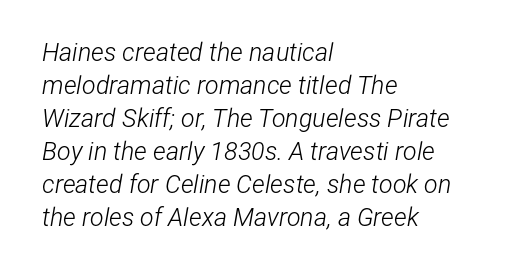
{"italic": "yes", "lean": "right", "slant_degrees": 12, "bold": "no", "underline": "no", "align": "left", "line_spacing": "normal", "line_spacing_ratio": 1.32, "letter_spacing": "normal", "letter_spacing_em": 0.0, "glyph_px": 25}
